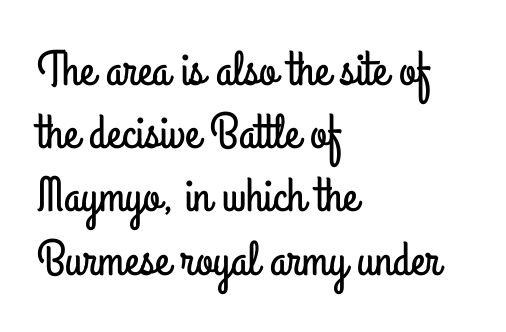
Q: Is the text italic (slanted)? A: No, it is upright.
Q: Is the typeface a serif or a sans-serif typeface? A: Sans-serif.
Q: Is the text underlined? A: No.
Q: How is the paragraph aligned? A: Left-aligned.
Q: Is the spacing between letters normal or unusually wide? A: Normal.
Q: Is the spacing between lines tight, normal or loose? A: Normal.
Q: Width (condensed, normal, or wide)? A: Condensed.
Q: Stroke contrast? A: Low.
Q: x-height? A: Small.
Q: Monospaced? A: No.
